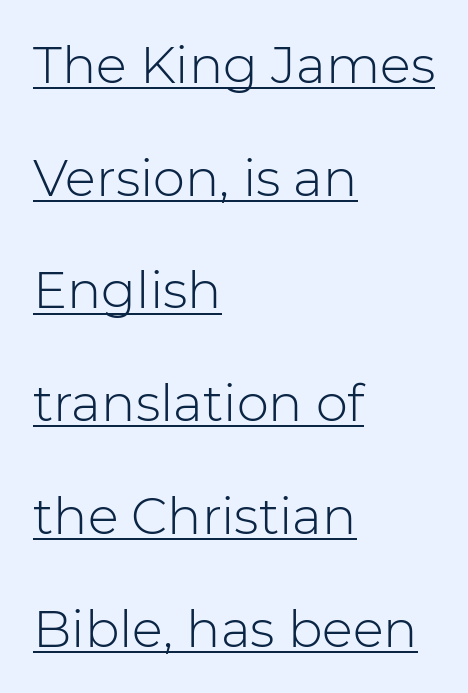
Q: Is the text bold? A: No.
Q: Is the text italic (slanted)? A: No, it is upright.
Q: Is the typeface a serif or a sans-serif typeface? A: Sans-serif.
Q: Is the text underlined? A: Yes.
Q: How is the paragraph aligned? A: Left-aligned.
Q: Is the spacing between letters normal or unusually wide? A: Normal.
Q: Is the spacing between lines tight, normal or loose? A: Loose.
Q: Width (condensed, normal, or wide)? A: Normal.
Q: Stroke contrast? A: Low.
Q: x-height? A: Medium.
Q: Monospaced? A: No.
